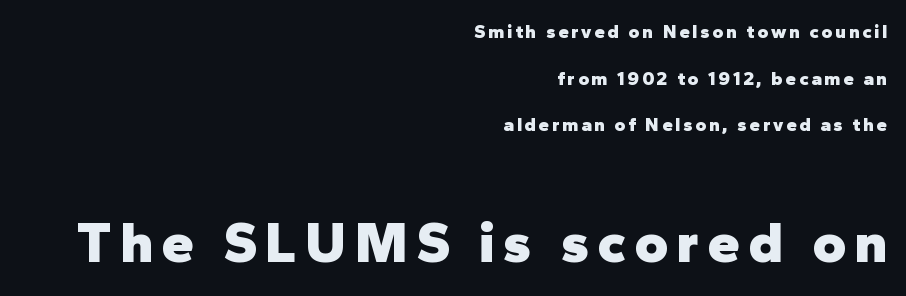
The image shows 58 px heavy sans-serif type, upright; set right-aligned, loose line spacing (2.46x), not underlined; the second (bottom) block is 3.05x larger; low stroke contrast and a medium x-height.
